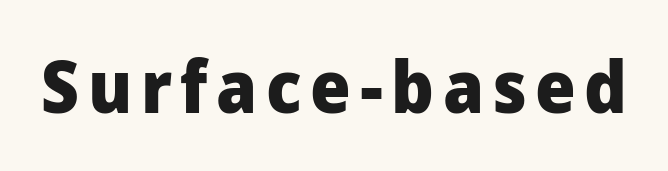
{"serif": "no", "italic": "no", "bold": "yes", "weight": "heavy", "width": "normal", "stroke_contrast": "low", "x_height": "medium", "monospaced": "no", "underline": "no", "glyph_px": 72}
